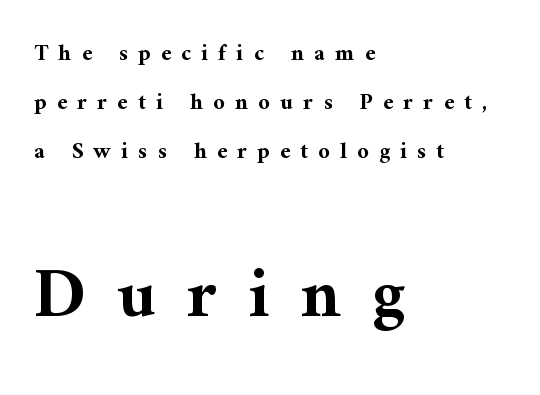
The image shows 70 px bold serif type, upright; set left-aligned, loose line spacing (2.13x), unusually wide letter spacing (+0.44 em), not underlined; the second (bottom) block is 3.04x larger; medium stroke contrast and a medium x-height.
